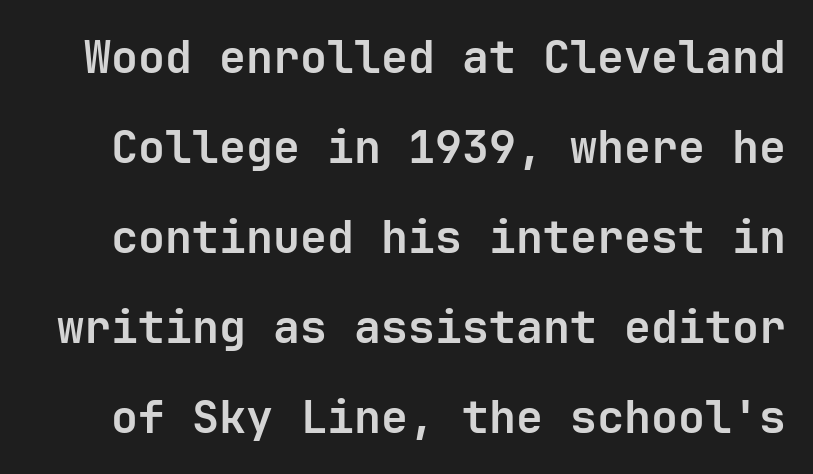
The image shows 45 px bold sans-serif type, upright, monospaced; set loose line spacing (2.0x), normal letter spacing, not underlined; low stroke contrast and a medium x-height.
